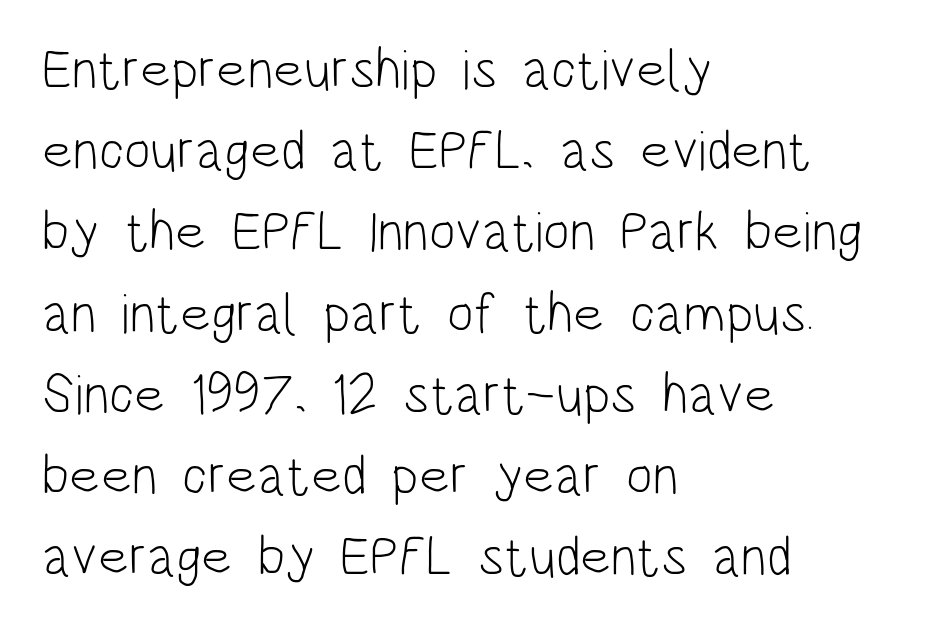
The image shows 56 px light, condensed sans-serif type, upright; set left-aligned, normal line spacing (1.45x), normal letter spacing, not underlined; low stroke contrast and a large x-height.
